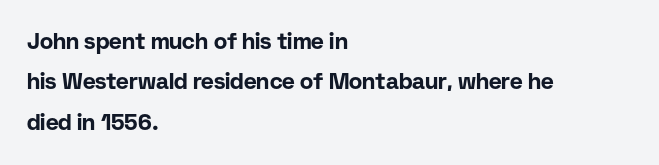
{"italic": "no", "bold": "yes", "underline": "no", "align": "left", "line_spacing_ratio": 1.83, "letter_spacing": "normal", "letter_spacing_em": 0.0, "glyph_px": 22}
